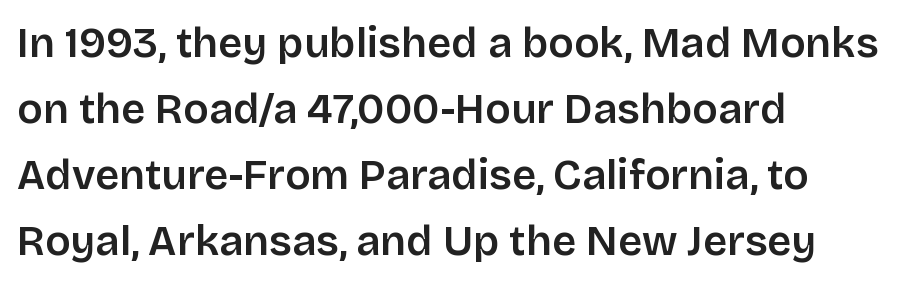
The image shows 42 px semibold sans-serif type, upright; set left-aligned, normal line spacing (1.57x), normal letter spacing, not underlined; low stroke contrast and a large x-height.
